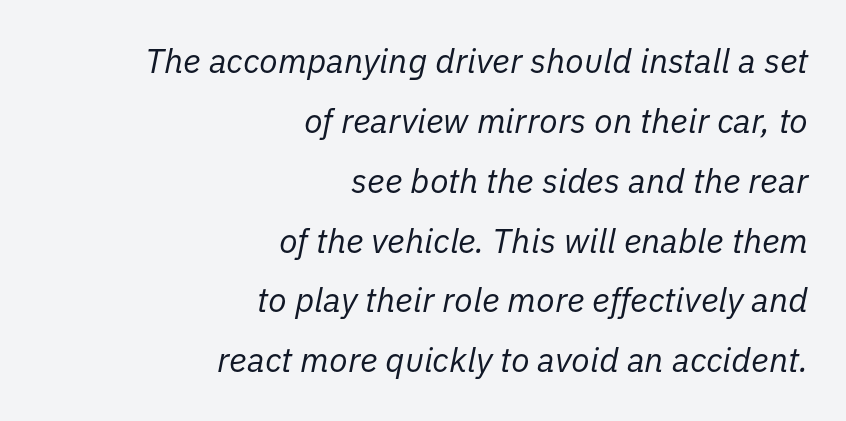
The image shows 34 px regular-weight type, italic (leaning right); set right-aligned, line spacing 1.76x, normal letter spacing, not underlined; low stroke contrast and a medium x-height.
